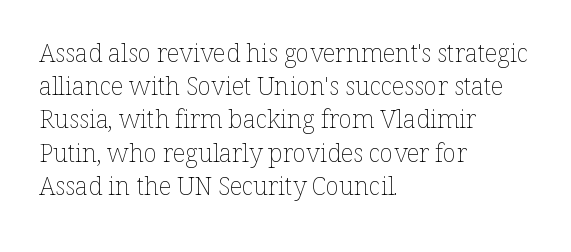
Q: Is the text bold? A: No.
Q: Is the text italic (slanted)? A: No, it is upright.
Q: Is the text underlined? A: No.
Q: How is the paragraph aligned? A: Left-aligned.
Q: Is the spacing between letters normal or unusually wide? A: Normal.
Q: Is the spacing between lines tight, normal or loose? A: Normal.
